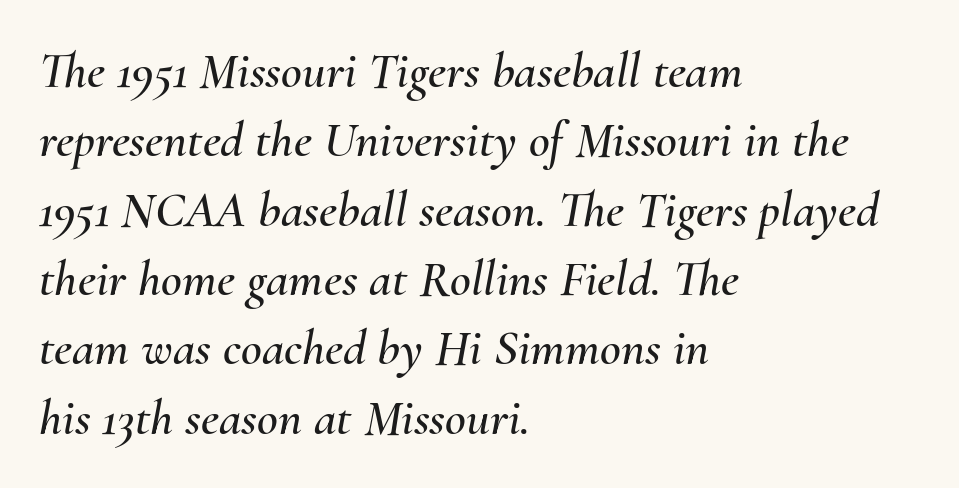
The image shows 51 px text type, italic (leaning right); set left-aligned, normal line spacing (1.36x), normal letter spacing, not underlined; medium stroke contrast and a small x-height.
